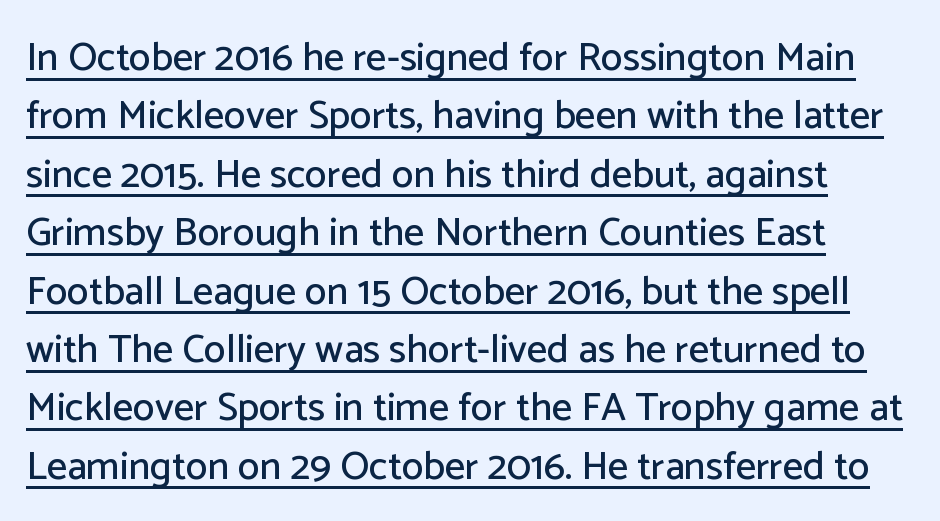
Q: Is the text italic (slanted)? A: No, it is upright.
Q: Is the typeface a serif or a sans-serif typeface? A: Sans-serif.
Q: Is the text underlined? A: Yes.
Q: Is the spacing between letters normal or unusually wide? A: Normal.
Q: Is the spacing between lines tight, normal or loose? A: Normal.
Q: Width (condensed, normal, or wide)? A: Normal.
Q: Stroke contrast? A: Low.
Q: x-height? A: Medium.
Q: Monospaced? A: No.
